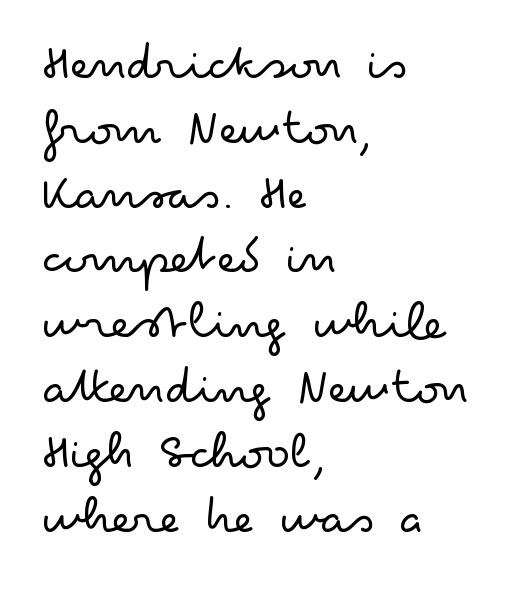
Q: Is the text bold? A: No.
Q: Is the text italic (slanted)? A: No, it is upright.
Q: Is the typeface a serif or a sans-serif typeface? A: Sans-serif.
Q: Is the text underlined? A: No.
Q: How is the paragraph aligned? A: Left-aligned.
Q: Is the spacing between letters normal or unusually wide? A: Normal.
Q: Width (condensed, normal, or wide)? A: Wide.
Q: Stroke contrast? A: Low.
Q: x-height? A: Small.
Q: Monospaced? A: No.
